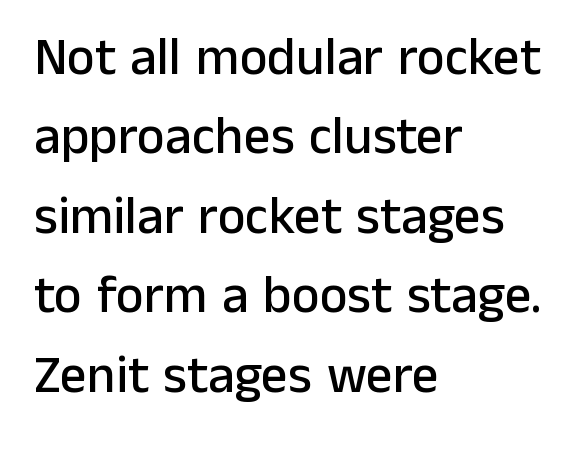
The image shows 53 px sans-serif type, upright; set left-aligned, normal line spacing (1.5x), normal letter spacing, not underlined; low stroke contrast and a medium x-height.
